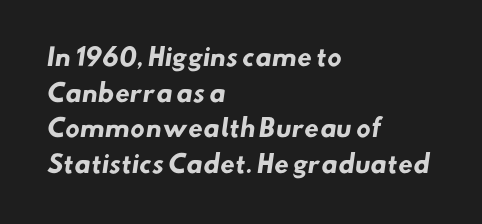
Weight: bold. Reading down the column, the eye jumps a familiar distance to each next line. The typesetter chose a ragged-right arrangement here. Clear beneath every line of the passage. Default kerning and tracking; the words read as compact shapes.
